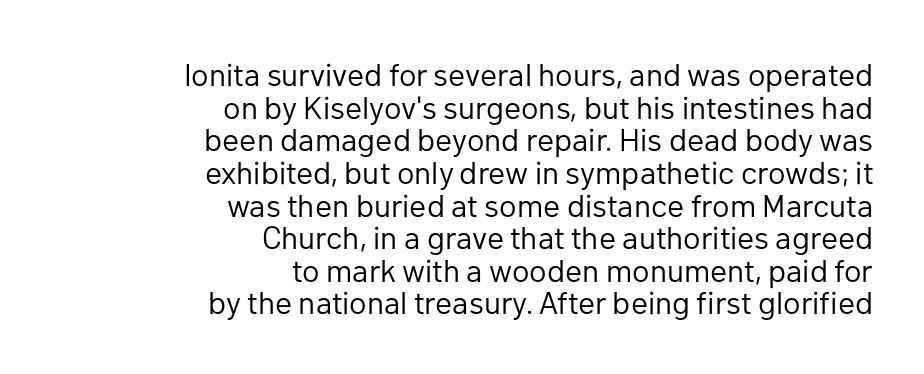
The image shows 32 px regular-weight sans-serif type, upright; set right-aligned, tight line spacing (1.02x), normal letter spacing, not underlined; low stroke contrast and a medium x-height.
